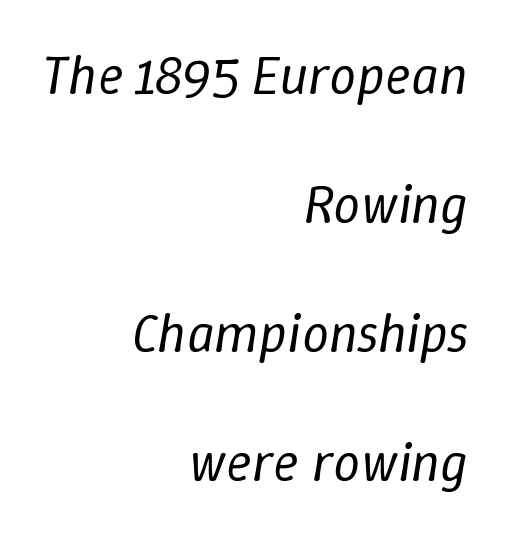
The image shows 54 px regular-weight type, italic (leaning right); set right-aligned, loose line spacing (2.39x), normal letter spacing, not underlined; low stroke contrast and a medium x-height.
